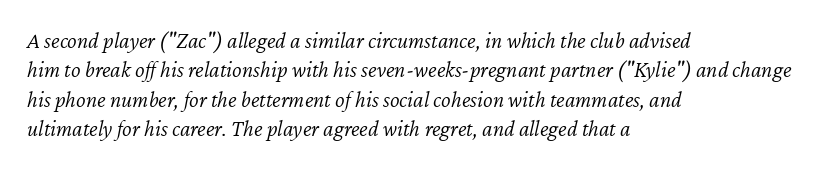
The strip under each line holds only bare page. Stems and bowls with no extra thickness — not bold. The letters sit at their default tracking, neither squeezed nor spread. The text block is weighted toward the left margin, trailing off unevenly rightward.
